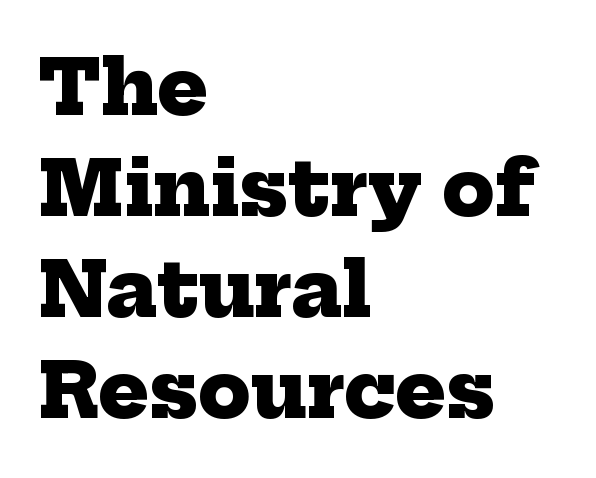
{"serif": "yes", "bold": "yes", "weight": "heavy", "width": "normal", "stroke_contrast": "low", "x_height": "medium", "monospaced": "no", "underline": "no", "align": "left", "line_spacing": "normal", "line_spacing_ratio": 1.33, "letter_spacing": "normal", "letter_spacing_em": 0.0, "glyph_px": 76}
